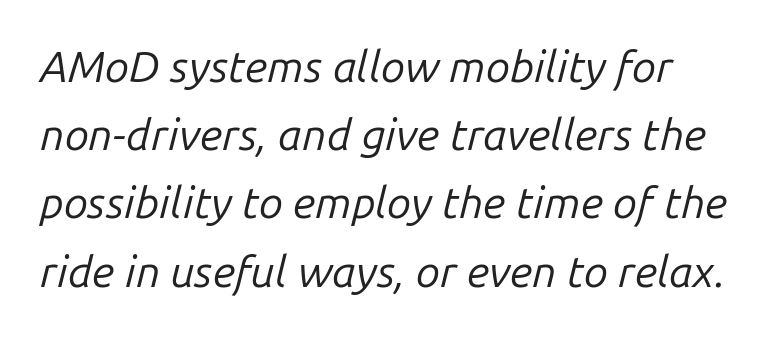
{"italic": "yes", "lean": "right", "slant_degrees": 14, "bold": "no", "weight": "regular", "width": "normal", "stroke_contrast": "low", "x_height": "medium", "monospaced": "no", "underline": "no", "line_spacing": "normal", "line_spacing_ratio": 1.55, "letter_spacing": "normal", "letter_spacing_em": 0.0, "glyph_px": 44}
